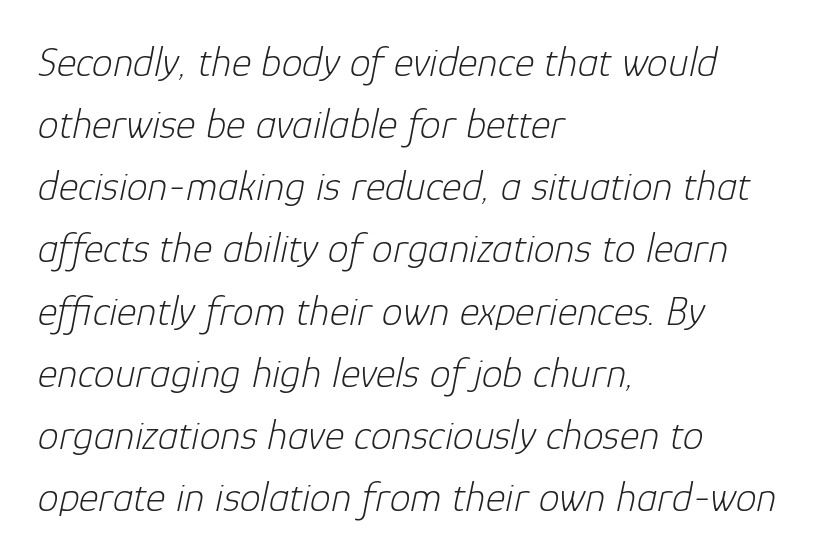
{"italic": "yes", "lean": "right", "slant_degrees": 12, "bold": "no", "weight": "light", "width": "normal", "stroke_contrast": "low", "x_height": "medium", "monospaced": "no", "underline": "no", "align": "left", "line_spacing": "normal", "line_spacing_ratio": 1.48, "letter_spacing": "normal", "letter_spacing_em": 0.0, "glyph_px": 42}
